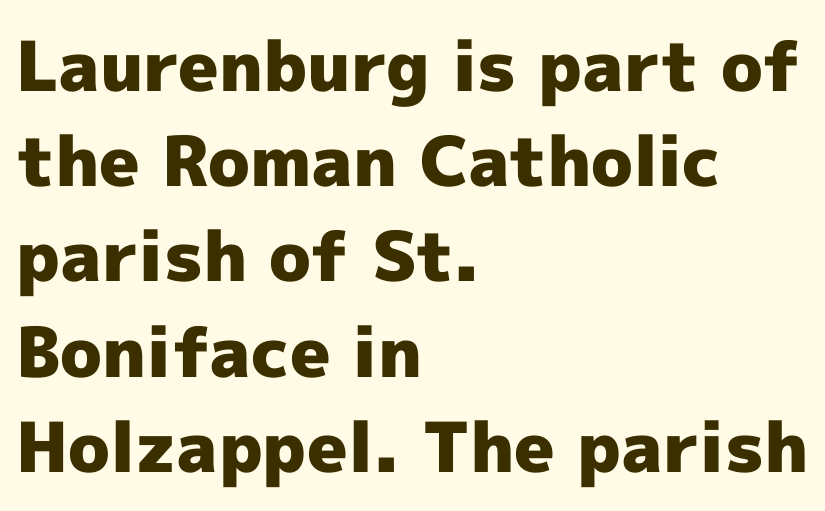
The image shows 69 px heavy sans-serif type, upright; set left-aligned, normal line spacing (1.38x), normal letter spacing, not underlined; a medium x-height.
